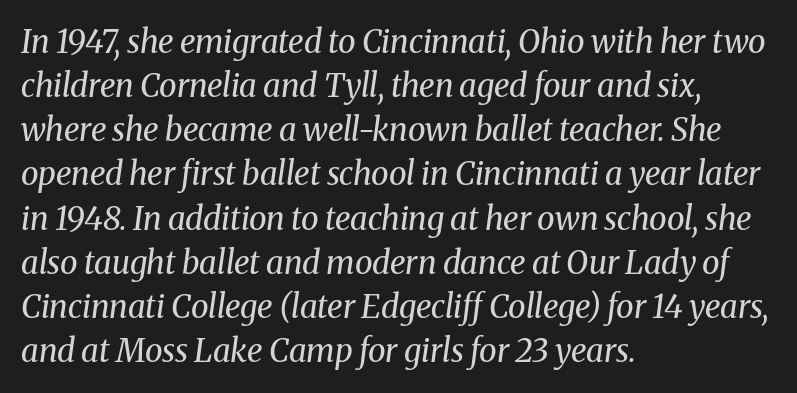
Q: Is the text bold? A: No.
Q: Is the text italic (slanted)? A: Yes, it leans right by about 8 degrees.
Q: Is the typeface a serif or a sans-serif typeface? A: Serif.
Q: Is the text underlined? A: No.
Q: How is the paragraph aligned? A: Left-aligned.
Q: Is the spacing between letters normal or unusually wide? A: Normal.
Q: Is the spacing between lines tight, normal or loose? A: Normal.
Q: Width (condensed, normal, or wide)? A: Normal.
Q: Stroke contrast? A: Medium.
Q: x-height? A: Medium.
Q: Monospaced? A: No.
